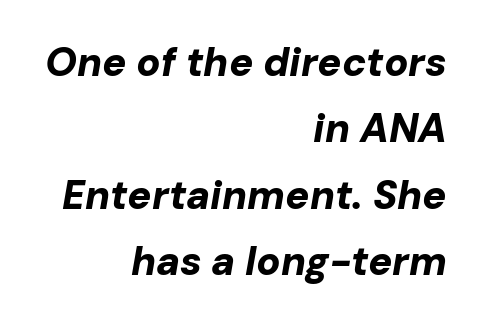
The image shows 40 px bold type, italic (leaning right); set right-aligned, normal line spacing (1.66x), normal letter spacing, not underlined; low stroke contrast and a medium x-height.
